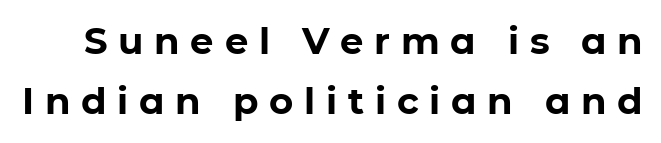
Normally led — the rows are evenly, conventionally spaced. Examine the stroke ends and you'll find no serifs. This is heavy type, rendered in bold. The horizontal fit of the characters is loose and conspicuously gappy. The area under the type is left untouched.
